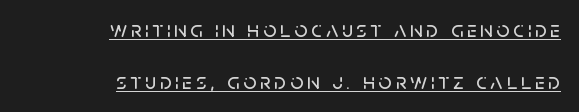
Underlined type. The passage is arranged like a letterhead date or caption credit — flush right. In terms of leading, this rendering errs on the spacious side. Upright lettering throughout.
